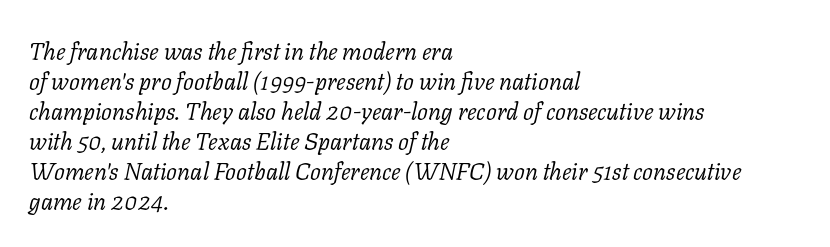
The image shows 24 px text type, italic (leaning right); set left-aligned, normal line spacing (1.25x), normal letter spacing, not underlined.
